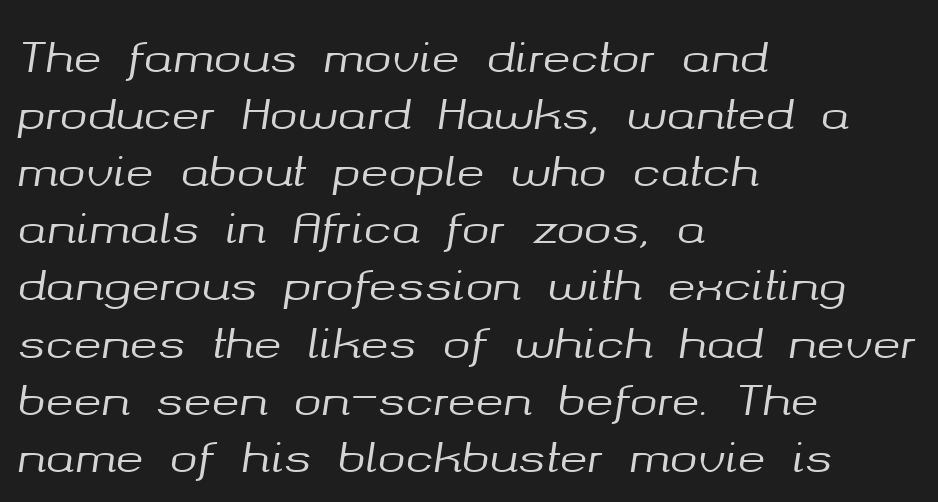
The image shows 42 px text type, italic (leaning right); set left-aligned, normal line spacing (1.36x), normal letter spacing, not underlined; medium stroke contrast and a medium x-height.
